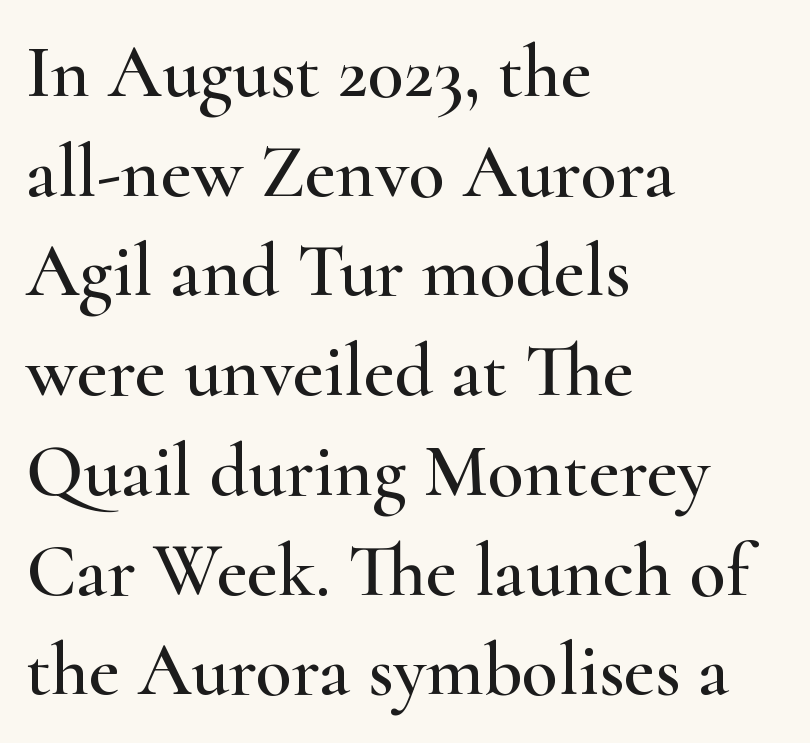
Q: Is the text italic (slanted)? A: No, it is upright.
Q: Is the typeface a serif or a sans-serif typeface? A: Serif.
Q: Is the text underlined? A: No.
Q: How is the paragraph aligned? A: Left-aligned.
Q: Is the spacing between letters normal or unusually wide? A: Normal.
Q: Is the spacing between lines tight, normal or loose? A: Normal.
Q: Width (condensed, normal, or wide)? A: Wide.
Q: Stroke contrast? A: High.
Q: x-height? A: Small.
Q: Monospaced? A: No.
